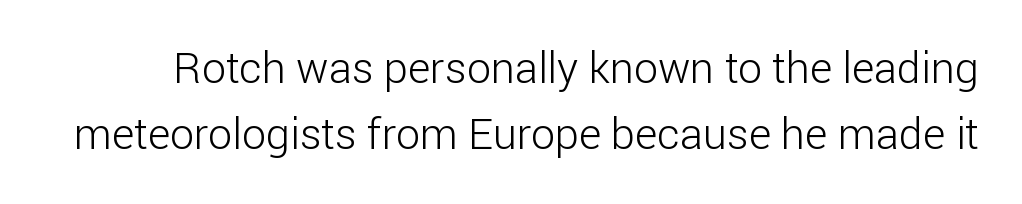
Rows of type keep a routine distance in the vertical direction. The baseline area is clear. The letters advance in unequal steps, a hallmark of proportional type. The characters are drawn with everyday or finer stroke widths.
